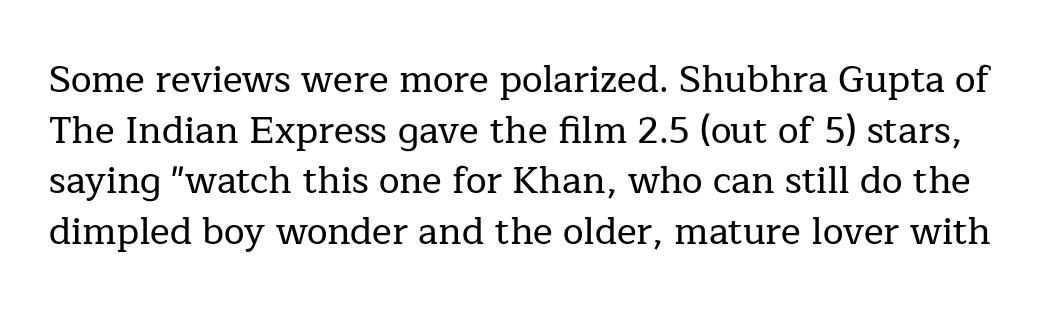
{"serif": "yes", "italic": "no", "width": "normal", "stroke_contrast": "low", "x_height": "medium", "monospaced": "no", "underline": "no", "line_spacing": "normal", "line_spacing_ratio": 1.37, "letter_spacing": "normal", "letter_spacing_em": 0.0, "glyph_px": 37}
